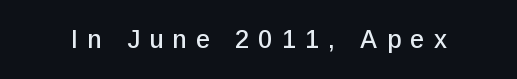
The image shows 25 px text type, upright; set unusually wide letter spacing (+0.37 em), not underlined.
